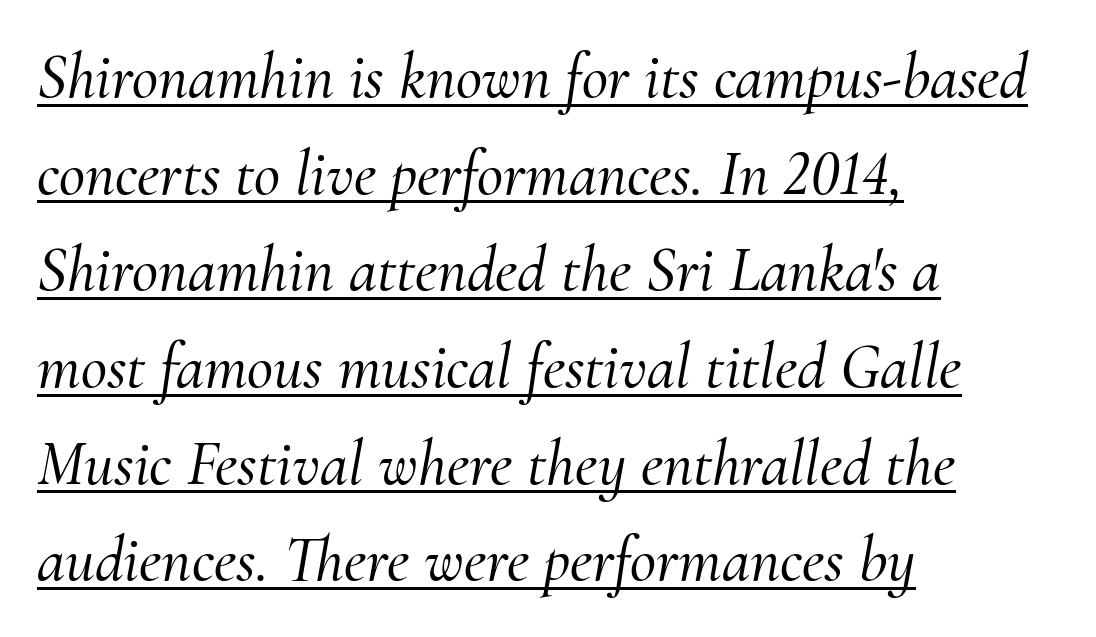
{"serif": "yes", "italic": "yes", "lean": "right", "slant_degrees": 10, "width": "normal", "stroke_contrast": "medium", "x_height": "small", "monospaced": "no", "underline": "yes", "align": "left", "line_spacing": "normal", "line_spacing_ratio": 1.51, "letter_spacing": "normal", "letter_spacing_em": 0.0, "glyph_px": 64}
